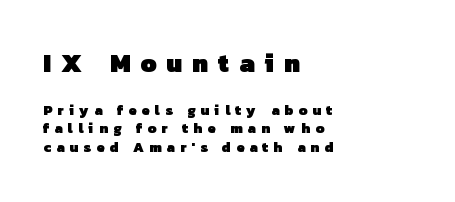
Q: Is the text bold? A: Yes.
Q: Is the text underlined? A: No.
Q: How is the paragraph aligned? A: Left-aligned.
Q: Is the spacing between letters normal or unusually wide? A: Unusually wide.
Q: Is the spacing between lines tight, normal or loose? A: Normal.
Q: Which block of text is set in a larger size, the first (top) or the second (bottom)? A: The first (top) one.
